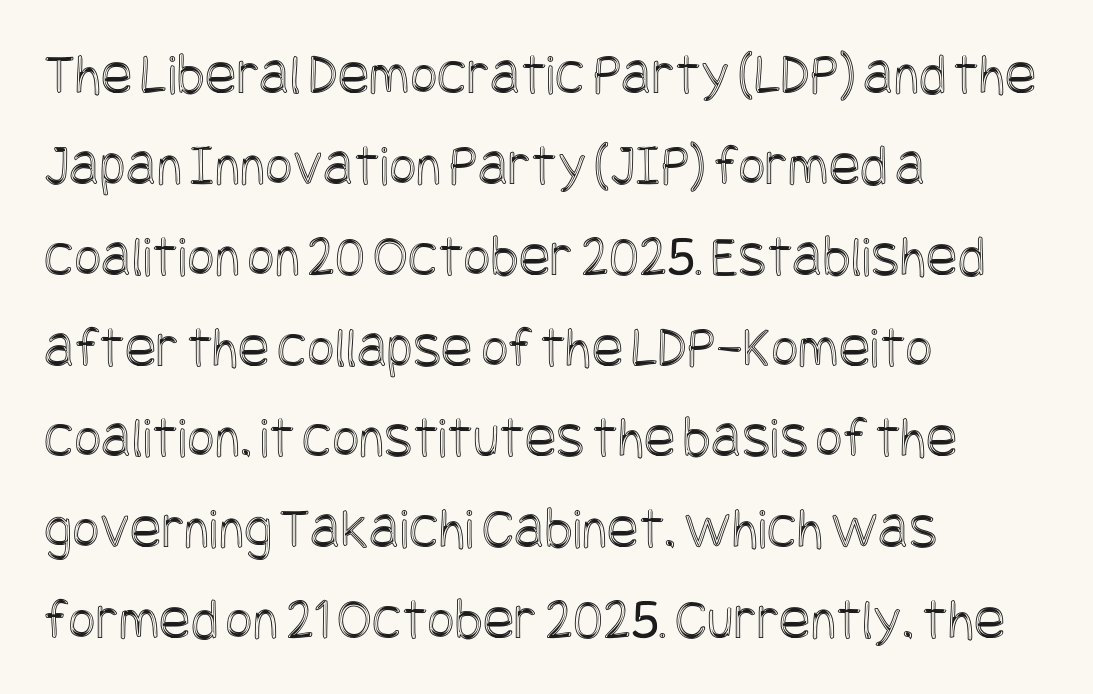
{"italic": "no", "width": "condensed", "x_height": "large", "underline": "no", "align": "left", "line_spacing": "normal", "line_spacing_ratio": 1.54, "letter_spacing": "normal", "letter_spacing_em": 0.0, "glyph_px": 59}
